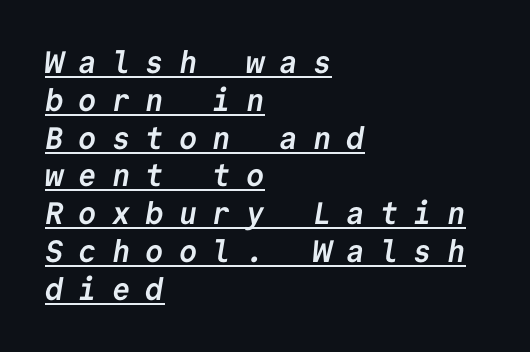
Loose tracking; the words dissolve into strings of separated letters. Line starts are locked; line ends wander. Set as a true bold cut, around the 700 mark. A typographer would call this underscored text. You can tell from the bare stems that sans-serif type was used.
